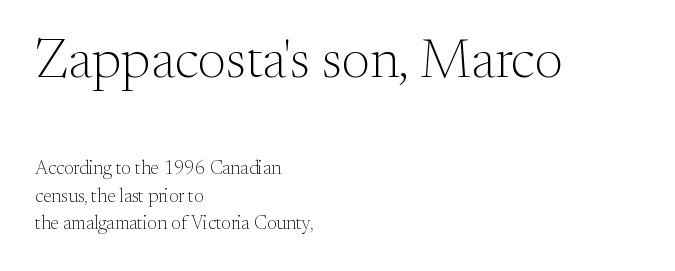
{"serif": "yes", "italic": "no", "bold": "no", "weight": "light", "width": "normal", "stroke_contrast": "medium", "x_height": "small", "monospaced": "no", "underline": "no", "align": "left", "line_spacing": "normal", "line_spacing_ratio": 1.44, "letter_spacing": "normal", "letter_spacing_em": 0.0, "larger_block": "first", "size_ratio": 2.95, "glyph_px": 56}
